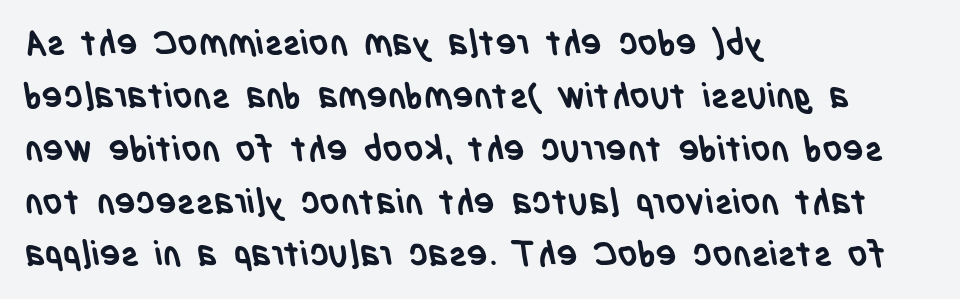
Left-aligned paragraph, ragged on the right. Spacing verdict: proportional, widths tailored to each character. Notice how descenders clear the ascenders below comfortably — that's standard leading. The face used here is rendered with its standard letterfit. The area under the type is left untouched.
